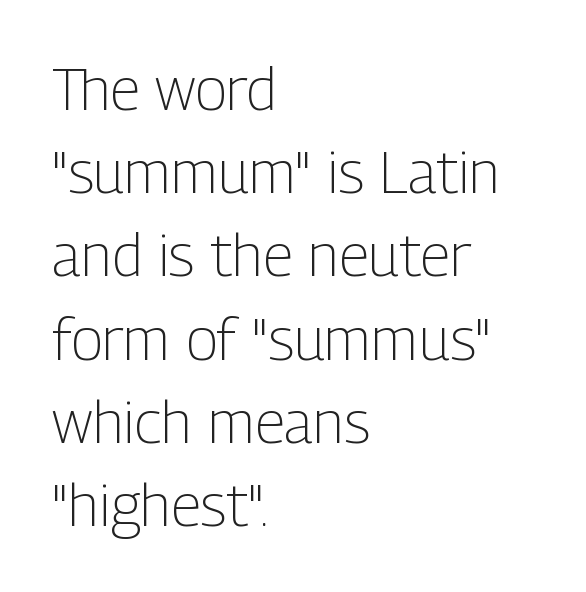
Q: Is the text bold? A: No.
Q: Is the text italic (slanted)? A: No, it is upright.
Q: Is the typeface a serif or a sans-serif typeface? A: Sans-serif.
Q: Is the text underlined? A: No.
Q: How is the paragraph aligned? A: Left-aligned.
Q: Is the spacing between letters normal or unusually wide? A: Normal.
Q: Is the spacing between lines tight, normal or loose? A: Normal.
Q: Width (condensed, normal, or wide)? A: Condensed.
Q: Stroke contrast? A: Low.
Q: x-height? A: Medium.
Q: Monospaced? A: No.
